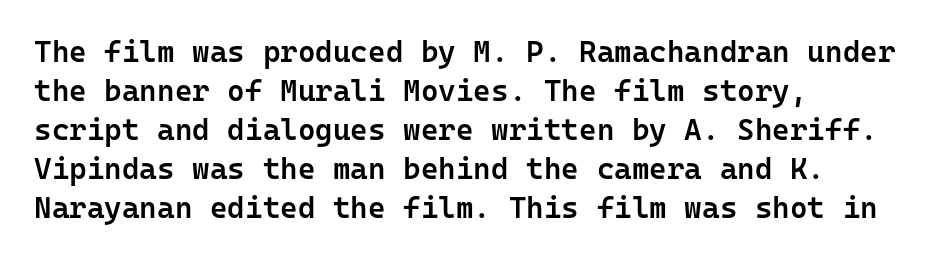
Here the glyphs are tracked normally, forming tight word shapes. The lettering stays uniformly vertical, giving the passage a roman look. Students, observe: this is what conventionally led text looks like. Glance below the letters and you will spot only blank space. Look at the bottom of the vertical strokes: they stop flat, with no serifs.
